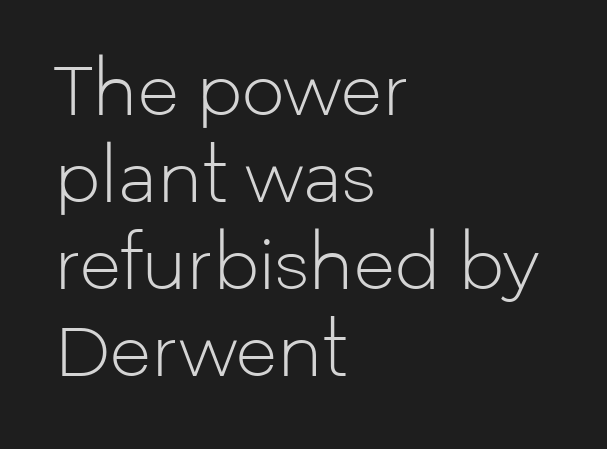
Q: Is the text bold? A: No.
Q: Is the text italic (slanted)? A: No, it is upright.
Q: Is the typeface a serif or a sans-serif typeface? A: Sans-serif.
Q: Is the text underlined? A: No.
Q: How is the paragraph aligned? A: Left-aligned.
Q: Is the spacing between letters normal or unusually wide? A: Normal.
Q: Is the spacing between lines tight, normal or loose? A: Normal.
Q: Width (condensed, normal, or wide)? A: Normal.
Q: Stroke contrast? A: Low.
Q: x-height? A: Medium.
Q: Monospaced? A: No.
